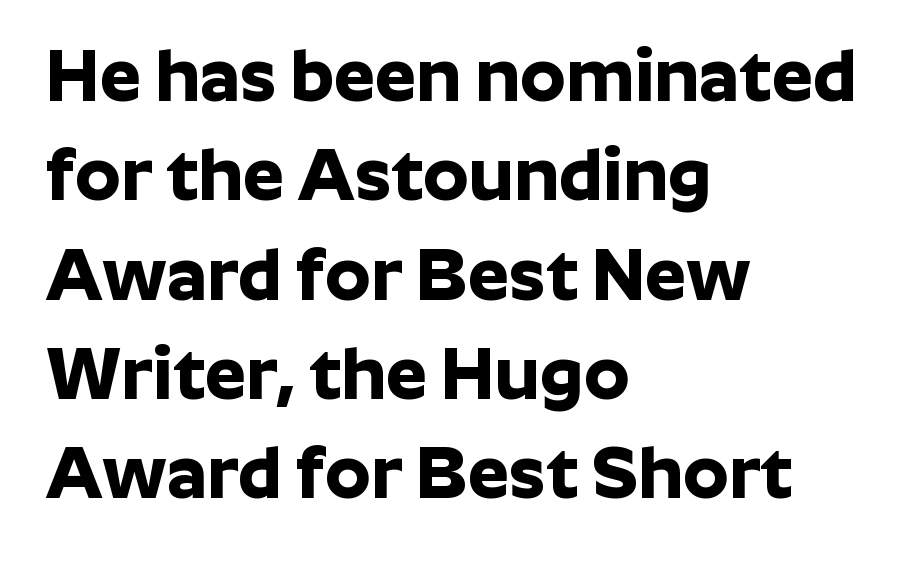
{"serif": "no", "italic": "no", "bold": "yes", "weight": "bold", "width": "normal", "stroke_contrast": "low", "x_height": "medium", "monospaced": "no", "underline": "no", "align": "left", "line_spacing": "normal", "line_spacing_ratio": 1.36, "letter_spacing": "normal", "letter_spacing_em": 0.0, "glyph_px": 73}
